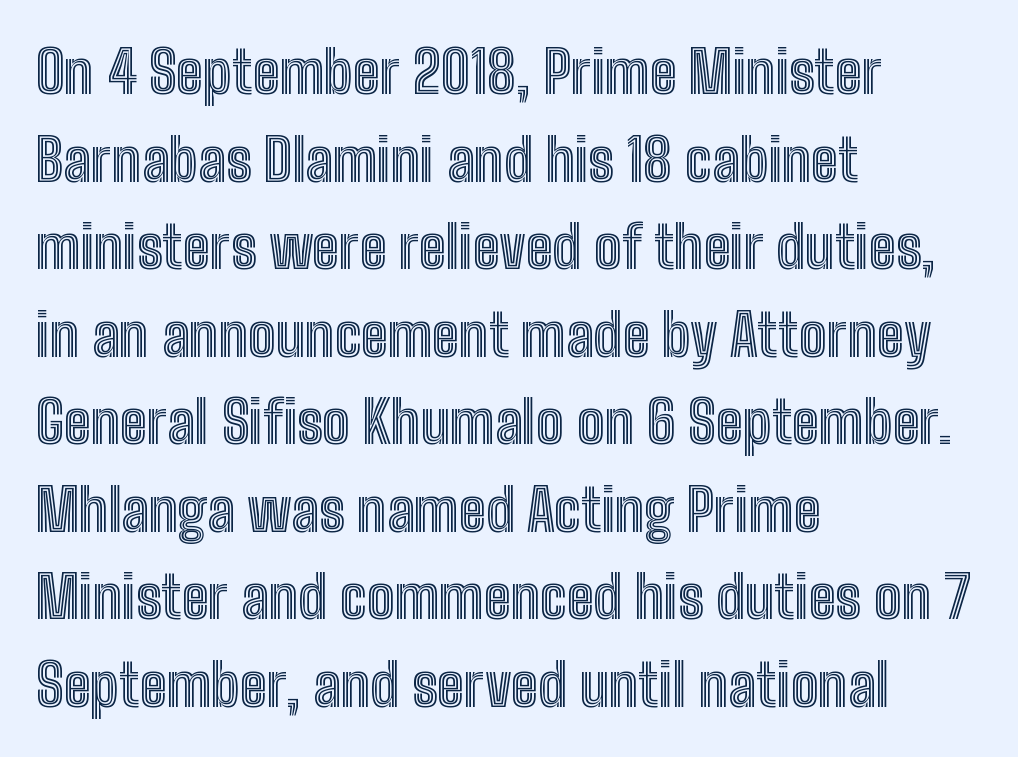
{"italic": "no", "width": "condensed", "x_height": "medium", "monospaced": "no", "underline": "no", "align": "left", "line_spacing": "normal", "line_spacing_ratio": 1.51, "letter_spacing": "normal", "letter_spacing_em": 0.0, "glyph_px": 58}
